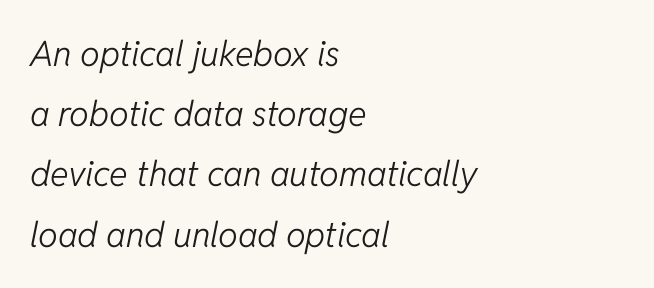
{"italic": "yes", "lean": "right", "slant_degrees": 11, "bold": "no", "weight": "light", "width": "normal", "stroke_contrast": "low", "x_height": "medium", "monospaced": "no", "underline": "no", "align": "left", "line_spacing_ratio": 1.72, "letter_spacing": "normal", "letter_spacing_em": 0.0, "glyph_px": 35}
